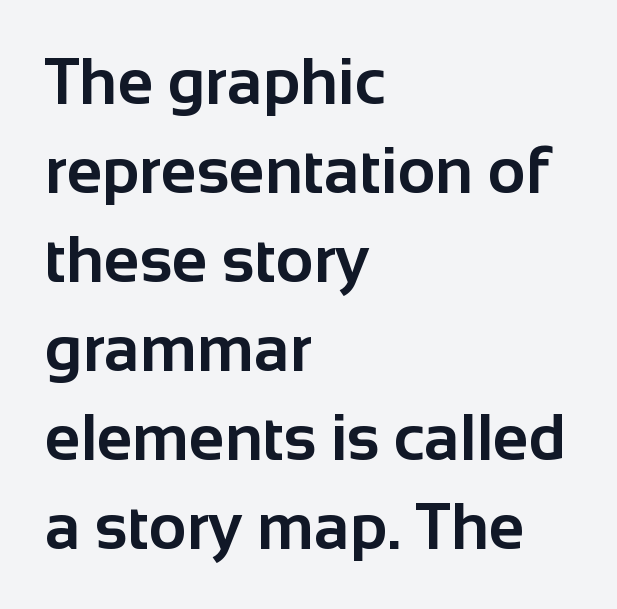
Notice how thick the strokes are: this is what a full bold looks like. The characters display no serif detailing; their extremities are plain. Check under the words: just untouched page. Letter spacing: default.
